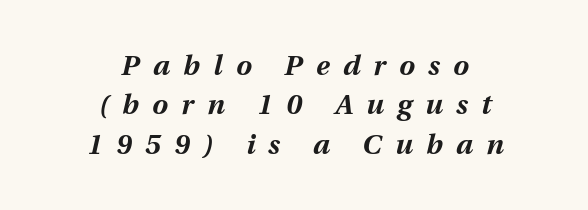
{"italic": "yes", "lean": "right", "slant_degrees": 12, "bold": "yes", "weight": "bold", "width": "normal", "stroke_contrast": "medium", "x_height": "medium", "monospaced": "no", "underline": "no", "align": "center", "line_spacing": "normal", "line_spacing_ratio": 1.41, "letter_spacing": "wide", "letter_spacing_em": 0.48, "glyph_px": 28}
